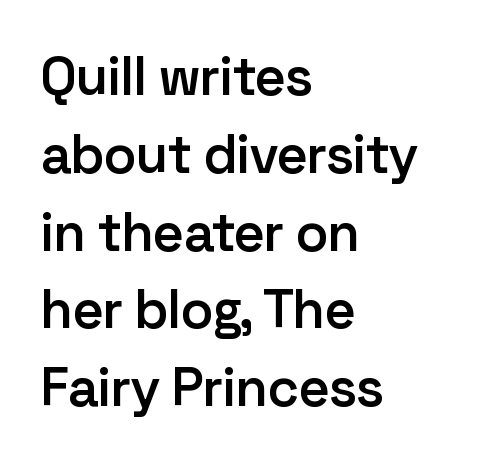
{"serif": "no", "italic": "no", "bold": "semi", "weight": "semibold", "width": "normal", "stroke_contrast": "low", "x_height": "medium", "monospaced": "no", "underline": "no", "align": "left", "line_spacing": "normal", "line_spacing_ratio": 1.44, "letter_spacing": "normal", "letter_spacing_em": 0.0, "glyph_px": 54}
